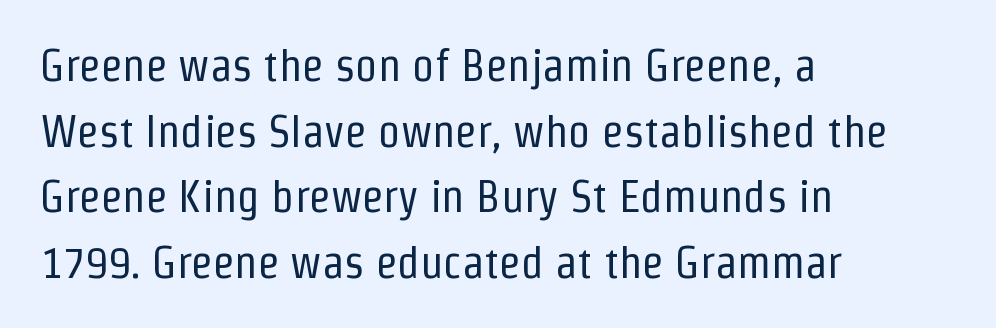
Weight: not bold — regular or lighter. The passage shown stacks its lines at a standard gap. Is the letter spacing exaggerated? No — it looks like the ordinary default. The zone under the glyphs is completely vacant. Notice how the passage keeps a crisp vertical edge on the left only.
